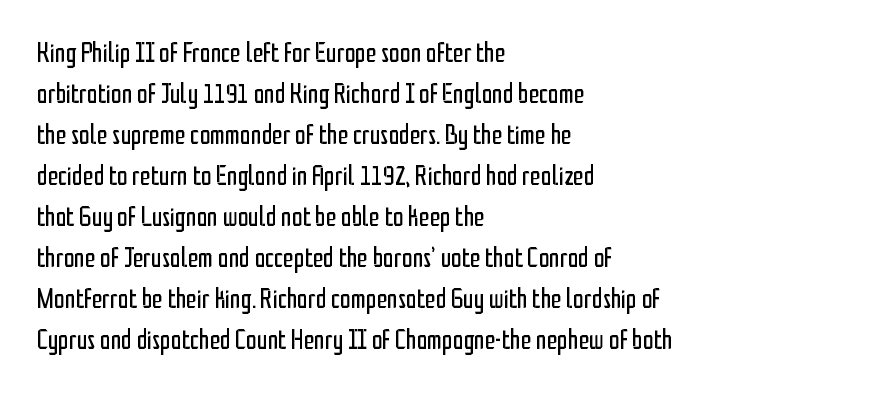
On a weight scale, this lands at 450 or below. The passage shown has conventional tracking throughout. A normal amount of white space separates one row of letters from the next. The rag falls on the right side of this text block.
